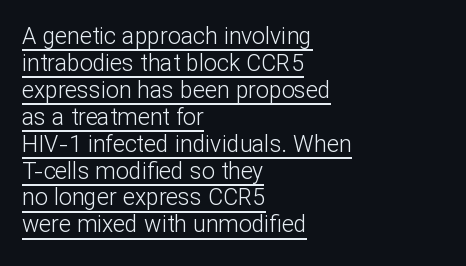
A student would call this left alignment; a typographer would say flush left, rag right. Does extra space separate the letters? No, they use regular spacing. Is the type heavy? It reads as light-to-regular instead. It's the straight-up-and-down kind of type. Each line of the rendering has a horizontal stroke beneath the glyphs.
